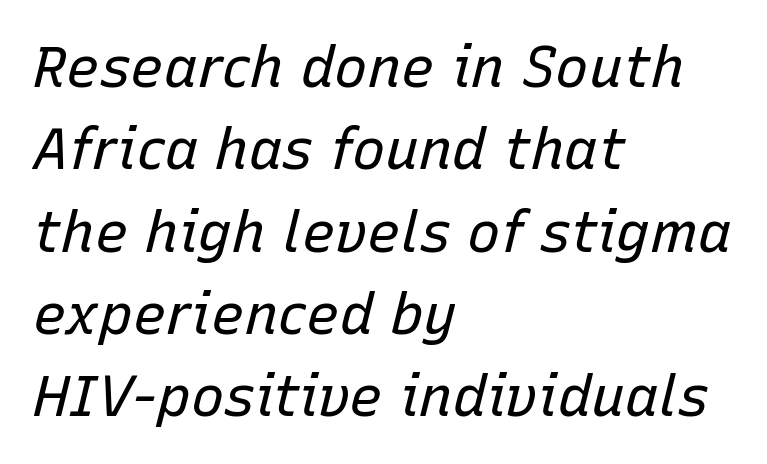
Here the glyphs are tracked normally, forming tight word shapes. The baseline area is clear. Rows of type keep a routine distance in the vertical direction. Varying glyph widths throughout — classic text-font behaviour.
